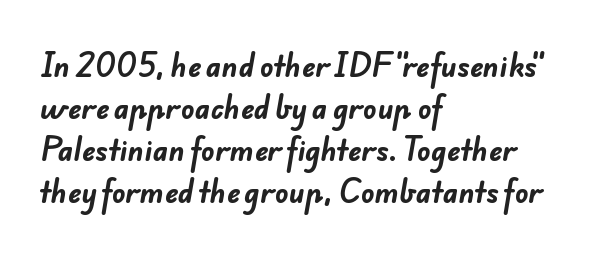
Q: Is the text bold? A: Yes.
Q: Is the typeface a serif or a sans-serif typeface? A: Sans-serif.
Q: Is the text underlined? A: No.
Q: How is the paragraph aligned? A: Left-aligned.
Q: Is the spacing between letters normal or unusually wide? A: Normal.
Q: Is the spacing between lines tight, normal or loose? A: Normal.
Q: Width (condensed, normal, or wide)? A: Normal.
Q: Stroke contrast? A: Low.
Q: x-height? A: Small.
Q: Monospaced? A: No.
